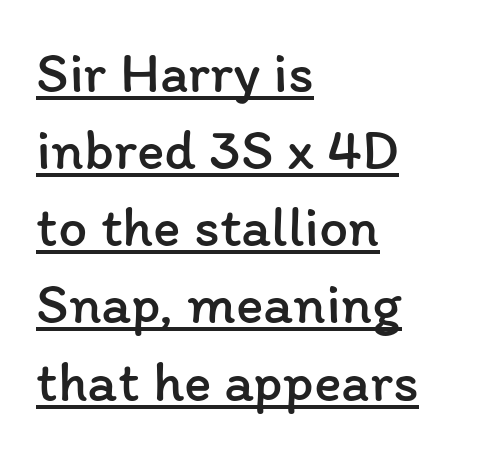
Posture: straight, roman, zero tilt. A rule runs beneath these lines of type. If you measured baseline to baseline, you'd find a middling distance. Bold? No — there's no thickening of the strokes.
